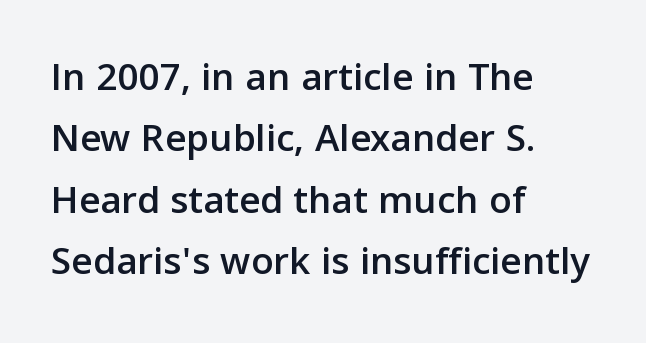
The designer left line spacing at the default. Honestly, there is no underline to notice here at all. These lines were composed using upright roman letters. Does extra space separate the letters? No, they use regular spacing. Where is the straight margin? On the left. Do the characters align in a grid? No, the font is proportional.
